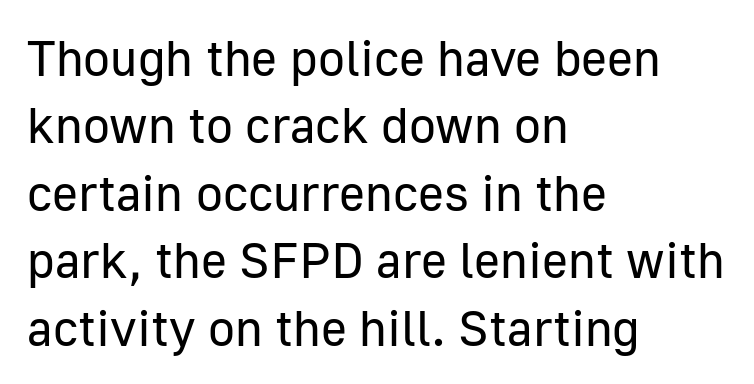
Q: Is the text bold? A: No.
Q: Is the text italic (slanted)? A: No, it is upright.
Q: Is the typeface a serif or a sans-serif typeface? A: Sans-serif.
Q: Is the text underlined? A: No.
Q: How is the paragraph aligned? A: Left-aligned.
Q: Is the spacing between letters normal or unusually wide? A: Normal.
Q: Is the spacing between lines tight, normal or loose? A: Normal.
Q: Width (condensed, normal, or wide)? A: Normal.
Q: Stroke contrast? A: Low.
Q: x-height? A: Medium.
Q: Monospaced? A: No.
